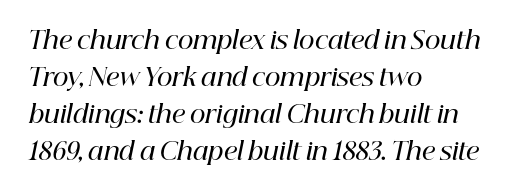
You could call the tracking neutral — neither tight nor loose. The space between consecutive lines is moderate. Each row of text sits above clean, open space. The compositor pushed each line to the left boundary.
